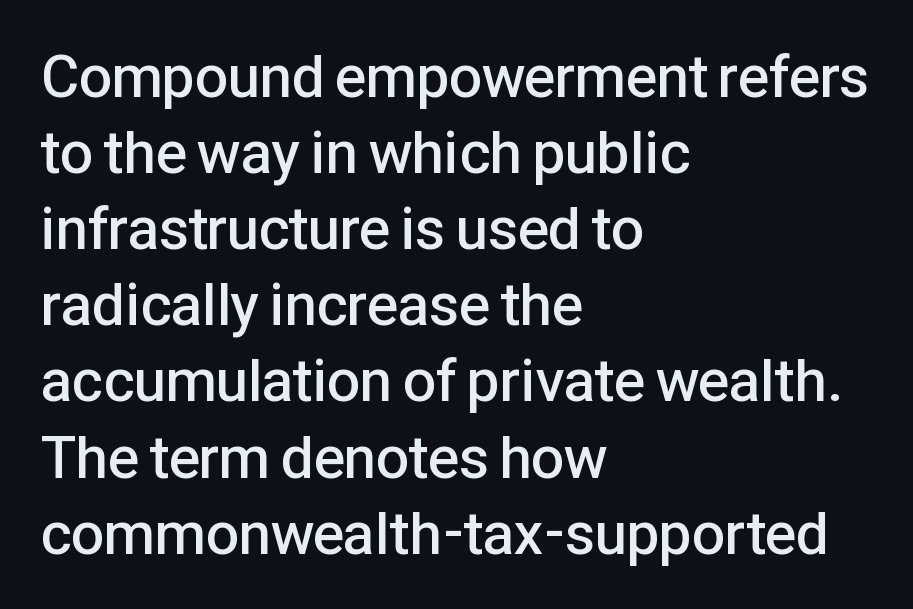
{"serif": "no", "italic": "no", "bold": "semi", "weight": "semibold", "width": "normal", "stroke_contrast": "low", "x_height": "medium", "monospaced": "no", "underline": "no", "align": "left", "line_spacing": "normal", "line_spacing_ratio": 1.29, "letter_spacing": "normal", "letter_spacing_em": 0.0, "glyph_px": 59}
